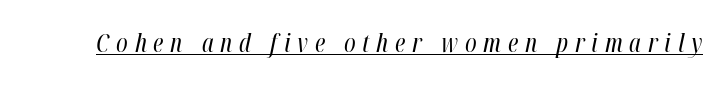
The image shows 25 px text type, italic (leaning right); set unusually wide letter spacing (+0.27 em), underlined.
